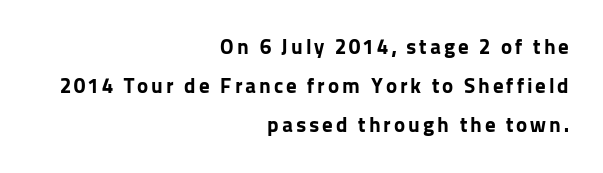
Typeset ragged left — the right edge is the straight one. Typesetter's note: full bold, strokes at maximum text heaviness. Underlining? Definitely not there. A typesetter would mark this as roman, not italic.
